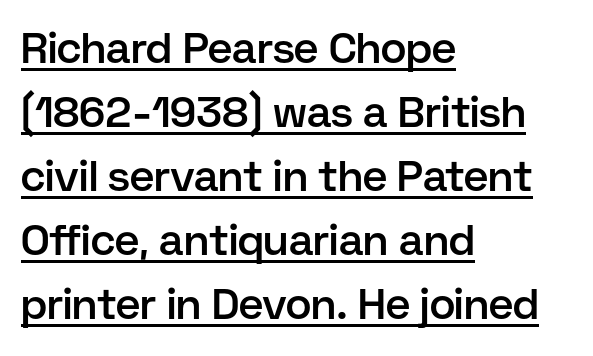
The image shows 43 px semibold sans-serif type, upright; set left-aligned, normal line spacing (1.49x), normal letter spacing, underlined; low stroke contrast and a medium x-height.
